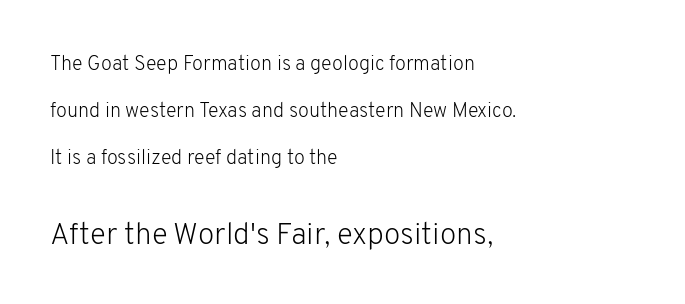
Q: Is the text bold? A: No.
Q: Is the text italic (slanted)? A: No, it is upright.
Q: Is the typeface a serif or a sans-serif typeface? A: Sans-serif.
Q: Is the text underlined? A: No.
Q: How is the paragraph aligned? A: Left-aligned.
Q: Is the spacing between letters normal or unusually wide? A: Normal.
Q: Is the spacing between lines tight, normal or loose? A: Loose.
Q: Which block of text is set in a larger size, the first (top) or the second (bottom)? A: The second (bottom) one.
Q: Width (condensed, normal, or wide)? A: Normal.
Q: Stroke contrast? A: Low.
Q: x-height? A: Medium.
Q: Monospaced? A: No.
